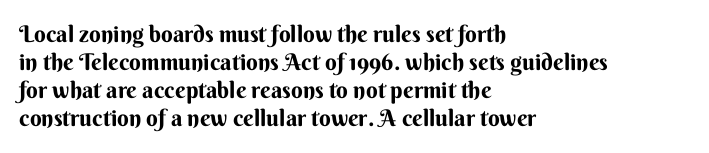
Look at the tracking — it's just the regular setting, nothing added. Caption: multi-line text, flush left, ragged right. Notice how the stems are strictly vertical — no italics here. A clean baseline with only descenders dipping below it.
